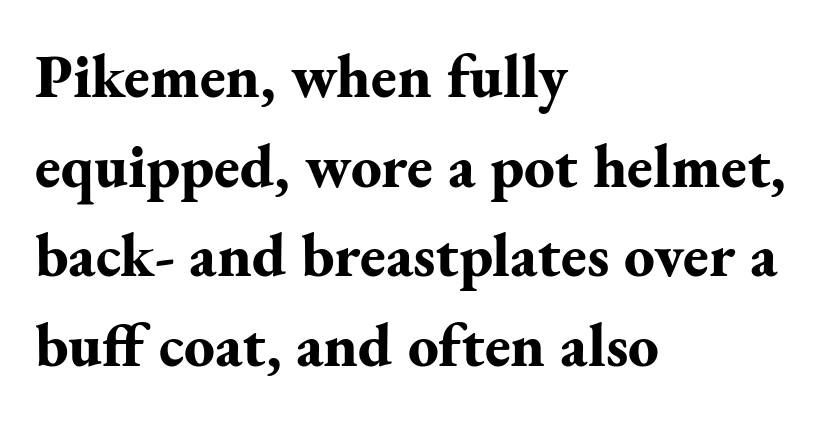
Q: Is the text bold? A: Yes.
Q: Is the text italic (slanted)? A: No, it is upright.
Q: Is the typeface a serif or a sans-serif typeface? A: Serif.
Q: Is the text underlined? A: No.
Q: How is the paragraph aligned? A: Left-aligned.
Q: Is the spacing between letters normal or unusually wide? A: Normal.
Q: Is the spacing between lines tight, normal or loose? A: Normal.
Q: Width (condensed, normal, or wide)? A: Normal.
Q: Stroke contrast? A: Medium.
Q: x-height? A: Small.
Q: Monospaced? A: No.
